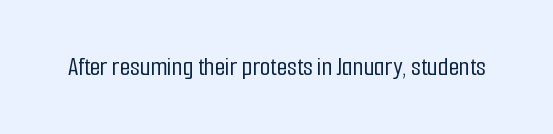
The image shows 27 px text type, upright; set normal letter spacing, not underlined.
